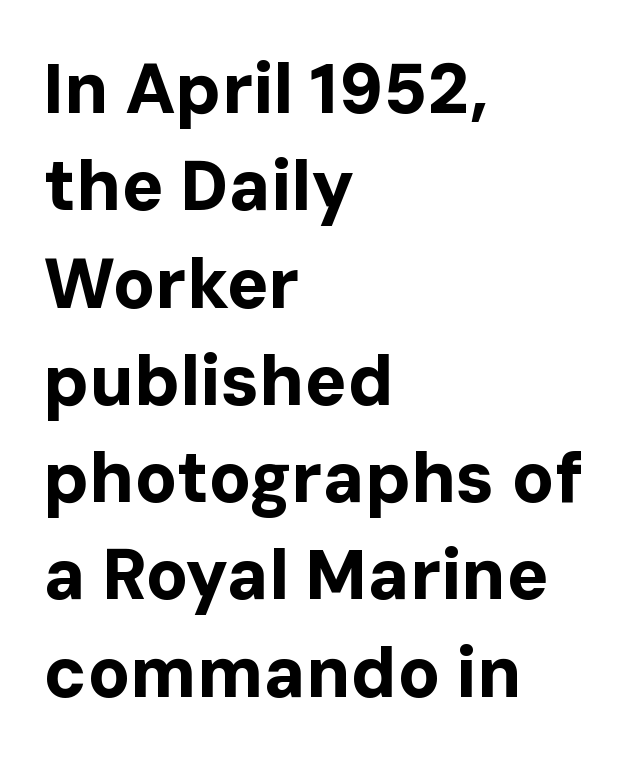
This rendering leaves character spacing at its baseline value. Which margin do the lines hug? The left one — the right edge is uneven. The glyphs are unaccompanied by any horizontal stroke below them. The rendering uses natural spacing where letterforms have individual widths.
